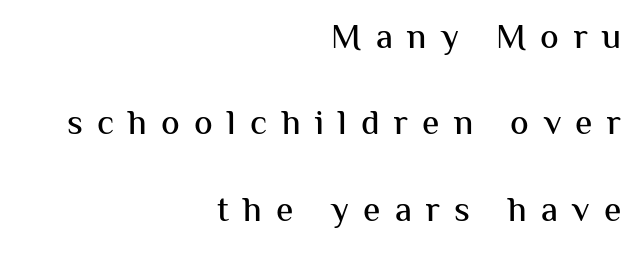
{"serif": "no", "italic": "no", "width": "normal", "stroke_contrast": "medium", "x_height": "medium", "monospaced": "no", "underline": "no", "align": "right", "line_spacing": "loose", "line_spacing_ratio": 2.47, "letter_spacing": "wide", "letter_spacing_em": 0.41, "glyph_px": 35}
